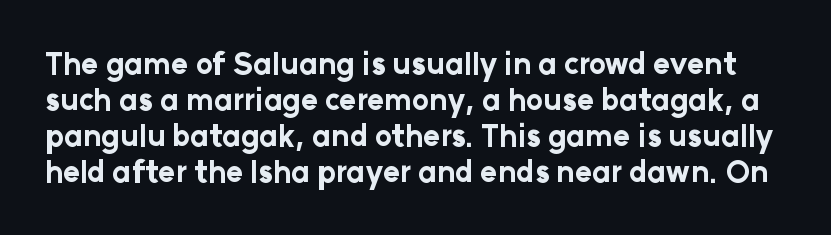
This sample has the flowing, uneven cadence of proportional lettering. Serifs: no, the terminals of the letterforms are clean. Spacing between characters is what you'd get straight out of the box. Bare-footed words on every line.
